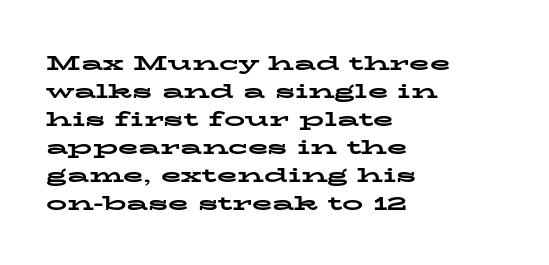
Q: Is the text bold? A: Yes.
Q: Is the text italic (slanted)? A: No, it is upright.
Q: Is the text underlined? A: No.
Q: How is the paragraph aligned? A: Left-aligned.
Q: Is the spacing between letters normal or unusually wide? A: Normal.
Q: Is the spacing between lines tight, normal or loose? A: Normal.
